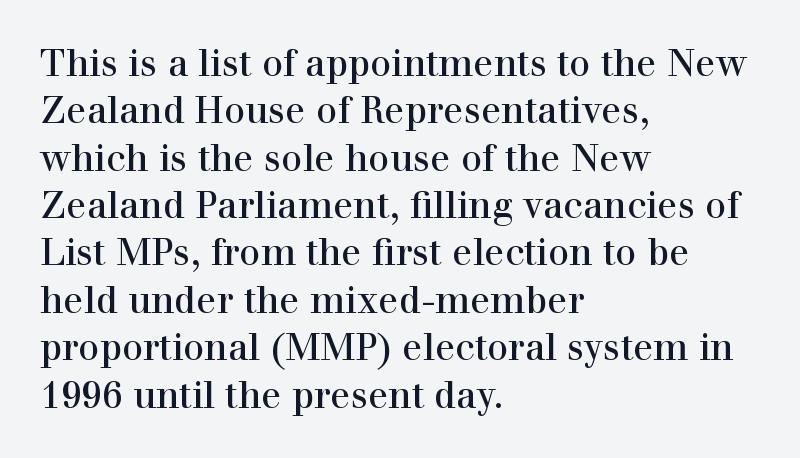
Q: Is the text bold? A: No.
Q: Is the text italic (slanted)? A: No, it is upright.
Q: Is the typeface a serif or a sans-serif typeface? A: Serif.
Q: Is the text underlined? A: No.
Q: How is the paragraph aligned? A: Left-aligned.
Q: Is the spacing between letters normal or unusually wide? A: Normal.
Q: Is the spacing between lines tight, normal or loose? A: Normal.
Q: Width (condensed, normal, or wide)? A: Normal.
Q: Stroke contrast? A: High.
Q: x-height? A: Medium.
Q: Monospaced? A: No.
